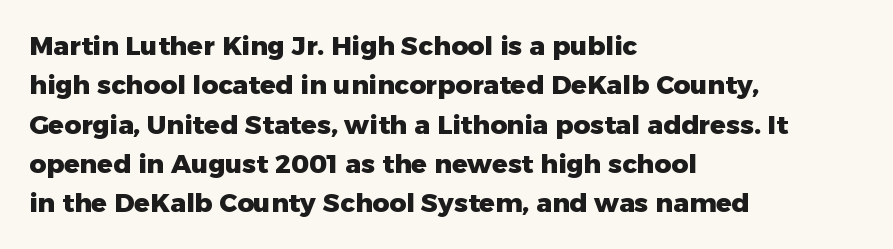
The image shows 26 px bold type, upright; set left-aligned, normal line spacing (1.51x), normal letter spacing, not underlined.
